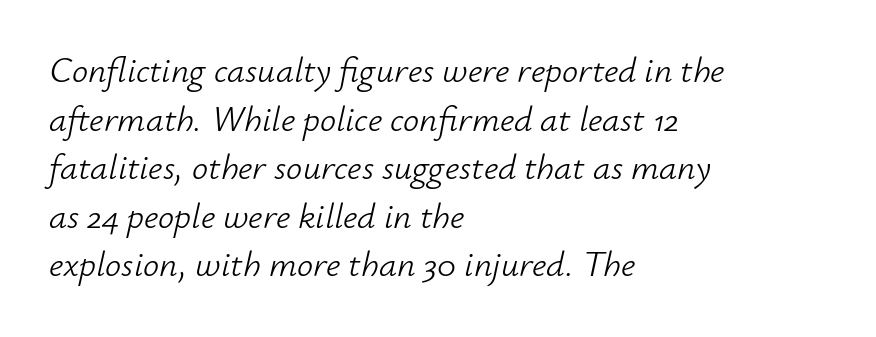
Unbolded letterforms with no extra heft. This block has exactly the height ordinary leading produces. Descender tails drop into unmarked territory. An italicized treatment has been applied to the whole sample. Where is the straight margin? On the left. Think of a printed novel: that variable character pitch is what you see here.
